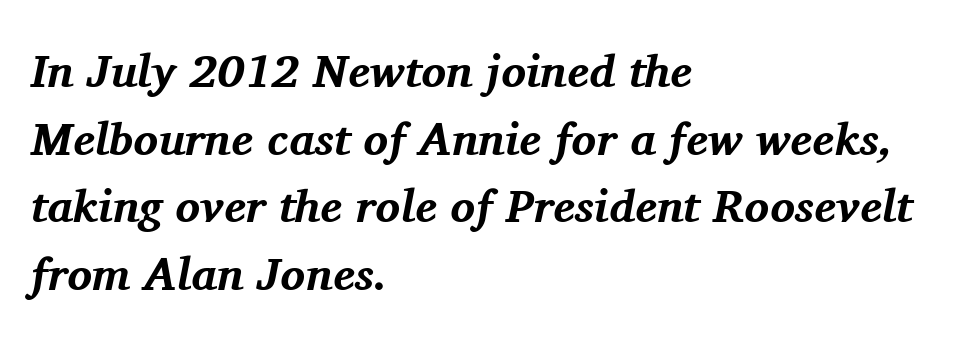
Old-style or modern, the face here clearly has serifs. In terms of posture, this sample is oblique. Unmarked baselines from the first word to the last. Stroke thickness is high; the sample reads as a true bold.
